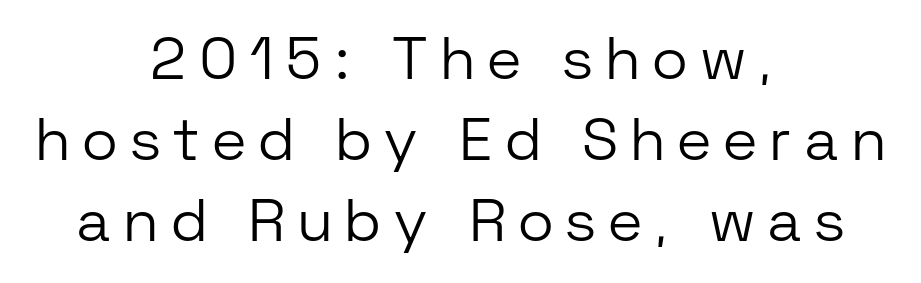
{"serif": "no", "italic": "no", "bold": "no", "weight": "light", "width": "normal", "stroke_contrast": "low", "x_height": "medium", "monospaced": "no", "underline": "no", "align": "center", "line_spacing": "normal", "line_spacing_ratio": 1.35, "letter_spacing": "wide", "letter_spacing_em": 0.23, "glyph_px": 60}
